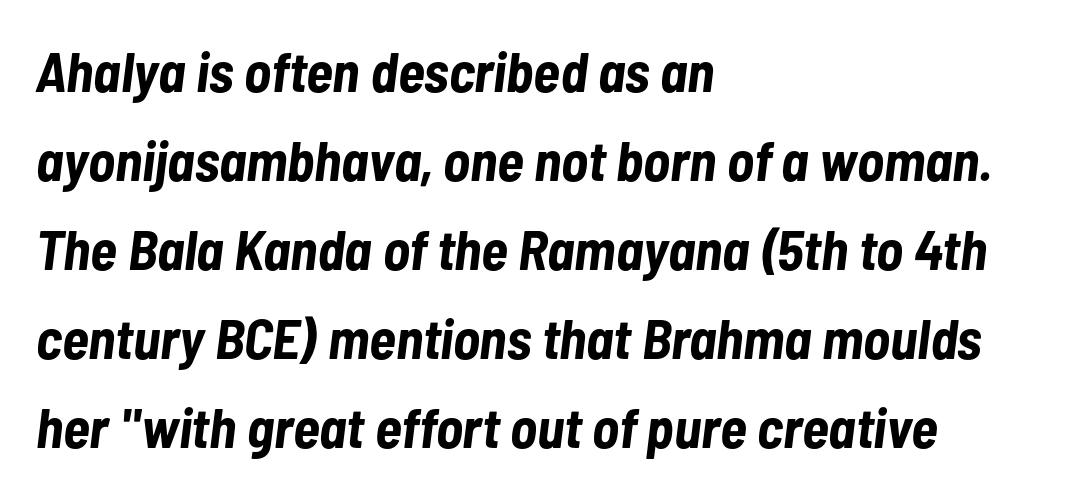
Q: Is the text bold? A: Yes.
Q: Is the text italic (slanted)? A: Yes, it leans right by about 7 degrees.
Q: Is the text underlined? A: No.
Q: How is the paragraph aligned? A: Left-aligned.
Q: Is the spacing between letters normal or unusually wide? A: Normal.
Q: Is the spacing between lines tight, normal or loose? A: Normal.
Q: Width (condensed, normal, or wide)? A: Condensed.
Q: Stroke contrast? A: Low.
Q: x-height? A: Medium.
Q: Monospaced? A: No.
